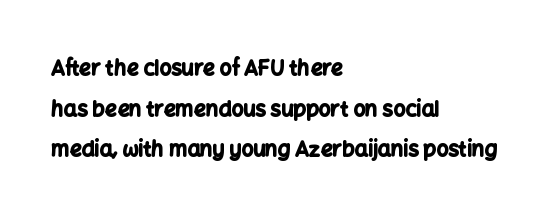
The image shows 21 px bold type, upright; set left-aligned, loose line spacing (1.94x), normal letter spacing, not underlined.
